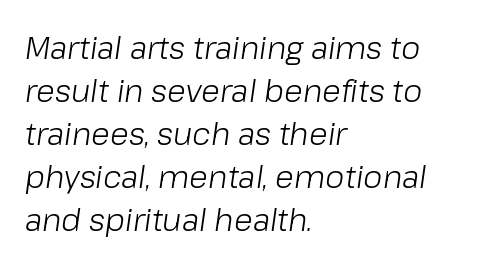
{"italic": "yes", "lean": "right", "slant_degrees": 8, "bold": "no", "weight": "light", "width": "normal", "stroke_contrast": "low", "x_height": "medium", "monospaced": "no", "underline": "no", "align": "left", "line_spacing": "normal", "line_spacing_ratio": 1.39, "letter_spacing": "normal", "letter_spacing_em": 0.0, "glyph_px": 31}
